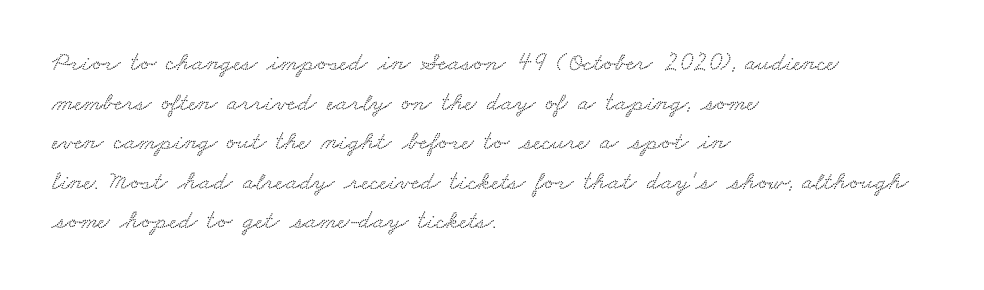
The image shows 26 px text type; set left-aligned, normal line spacing (1.52x), normal letter spacing, not underlined.
